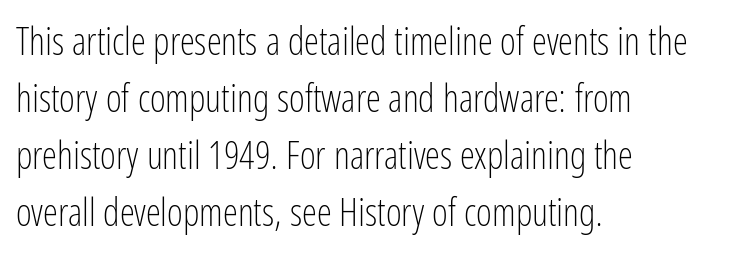
{"serif": "no", "italic": "no", "bold": "no", "weight": "light", "width": "condensed", "stroke_contrast": "low", "x_height": "medium", "monospaced": "no", "underline": "no", "align": "left", "line_spacing": "normal", "line_spacing_ratio": 1.5, "letter_spacing": "normal", "letter_spacing_em": 0.0, "glyph_px": 38}
